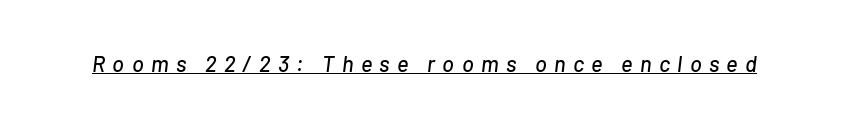
Each word looks stretched out because of the extra space between its letters. Beneath each row of characters lies a ruled line. The rendering applies a slant to the glyphs.
